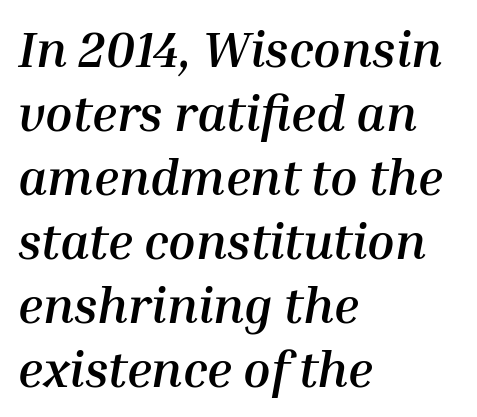
Q: Is the text bold? A: Yes.
Q: Is the text italic (slanted)? A: Yes, it leans right by about 10 degrees.
Q: Is the text underlined? A: No.
Q: How is the paragraph aligned? A: Left-aligned.
Q: Is the spacing between letters normal or unusually wide? A: Normal.
Q: Is the spacing between lines tight, normal or loose? A: Normal.
Q: Width (condensed, normal, or wide)? A: Normal.
Q: Stroke contrast? A: Medium.
Q: x-height? A: Medium.
Q: Monospaced? A: No.
